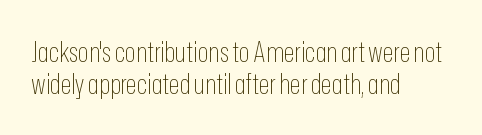
The image shows 28 px thin, condensed sans-serif type, upright; set left-aligned, line spacing 1.16x, normal letter spacing, not underlined; low stroke contrast and a medium x-height.
